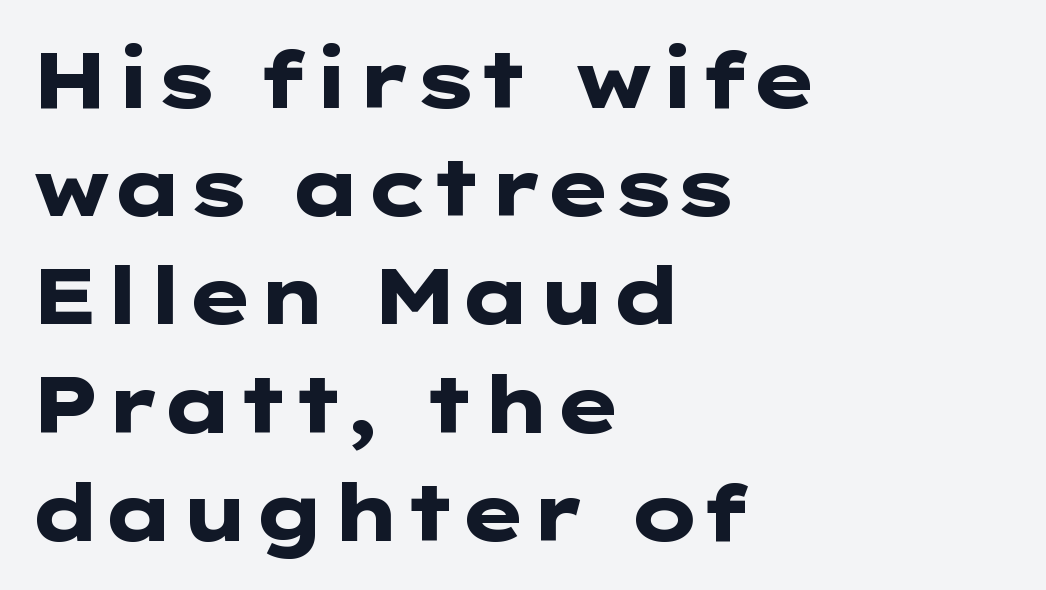
Q: Is the text bold? A: Yes.
Q: Is the text italic (slanted)? A: No, it is upright.
Q: Is the typeface a serif or a sans-serif typeface? A: Sans-serif.
Q: Is the text underlined? A: No.
Q: How is the paragraph aligned? A: Left-aligned.
Q: Is the spacing between letters normal or unusually wide? A: Normal.
Q: Is the spacing between lines tight, normal or loose? A: Normal.
Q: Width (condensed, normal, or wide)? A: Wide.
Q: Stroke contrast? A: Low.
Q: x-height? A: Medium.
